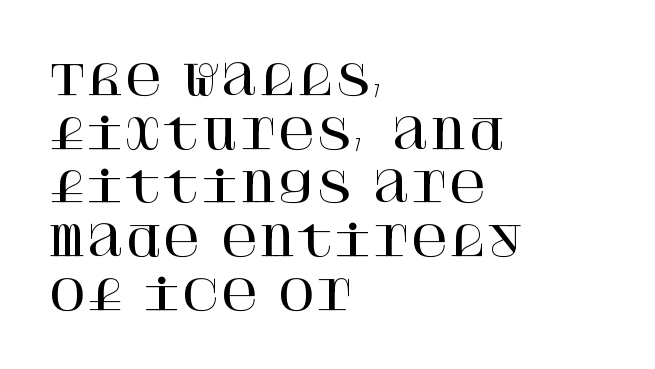
Honestly, the letter spacing is just normal — you wouldn't notice it. Posture: straight, roman, zero tilt. The lines in this sample share a left origin and differ only in where they stop. Regular leading. What kind of face is this? One with serifs. Underlining? Definitely not there.
